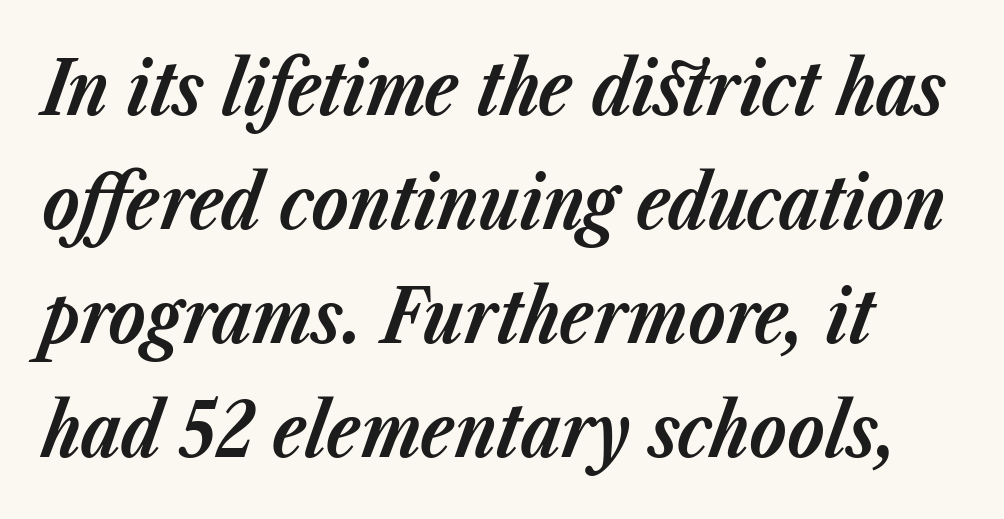
The image shows 75 px bold type, italic (leaning right); set normal line spacing (1.52x), normal letter spacing, not underlined; low stroke contrast and a medium x-height.
